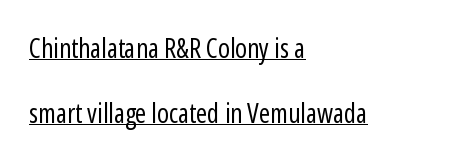
{"italic": "no", "bold": "no", "underline": "yes", "align": "left", "line_spacing": "loose", "line_spacing_ratio": 2.41, "letter_spacing": "normal", "letter_spacing_em": 0.0, "glyph_px": 27}
